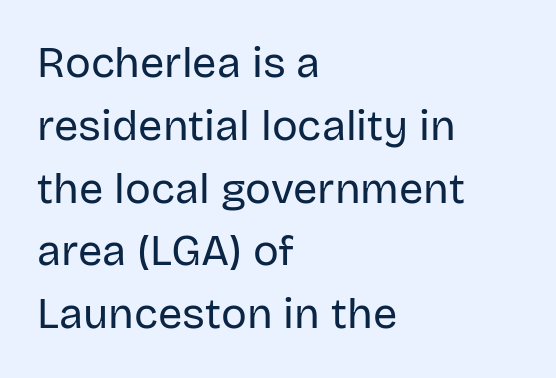
{"serif": "no", "italic": "no", "bold": "no", "weight": "regular", "width": "normal", "stroke_contrast": "low", "x_height": "large", "monospaced": "no", "underline": "no", "align": "left", "line_spacing": "normal", "line_spacing_ratio": 1.46, "letter_spacing": "normal", "letter_spacing_em": 0.0, "glyph_px": 43}
